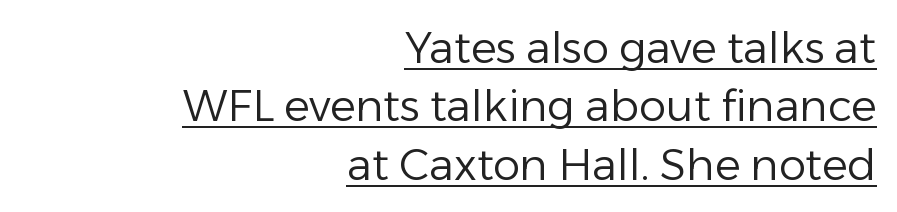
{"serif": "no", "italic": "no", "bold": "no", "weight": "regular", "width": "normal", "stroke_contrast": "low", "x_height": "medium", "monospaced": "no", "underline": "yes", "align": "right", "line_spacing": "normal", "line_spacing_ratio": 1.36, "letter_spacing": "normal", "letter_spacing_em": 0.0, "glyph_px": 43}
